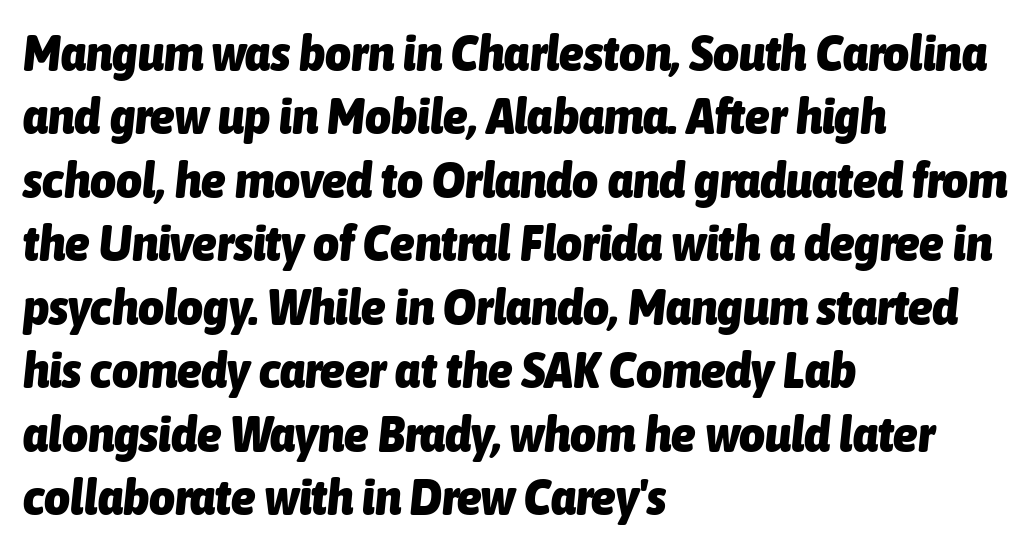
Standard letterfit; no display-style spreading of the glyphs. A classic flush-left, rag-right setting is used for this passage. An italicized treatment has been applied to the whole sample. Do the characters align in a grid? No, the font is proportional.
